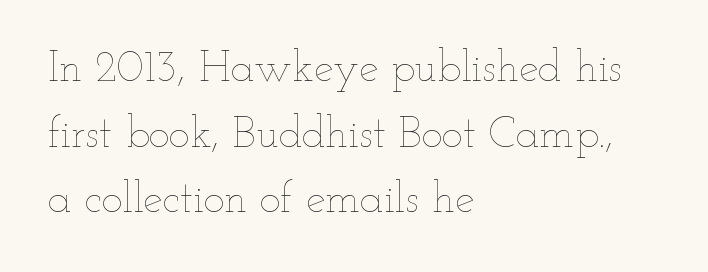
The image shows 44 px thin, wide type, upright; set left-aligned, normal line spacing (1.49x), normal letter spacing, not underlined; low stroke contrast and a small x-height.
